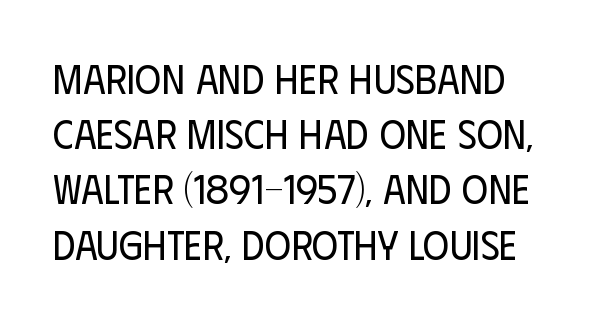
{"serif": "no", "italic": "no", "bold": "no", "weight": "regular", "width": "condensed", "stroke_contrast": "low", "x_height": "large", "monospaced": "no", "underline": "no", "line_spacing": "normal", "line_spacing_ratio": 1.38, "letter_spacing": "normal", "letter_spacing_em": 0.0, "glyph_px": 40}
